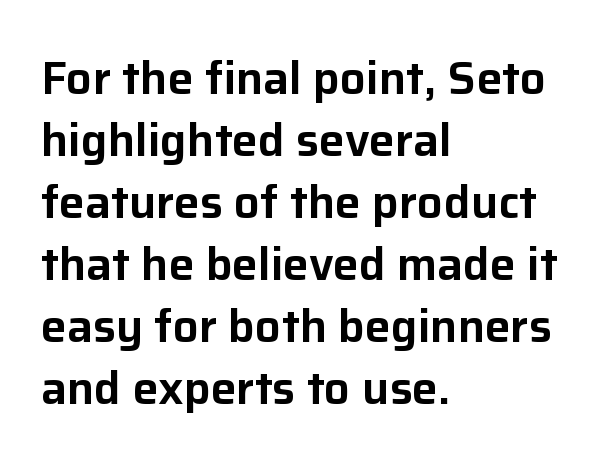
The baseline area is clear. A sans-serif font was chosen for this passage. Observe the ordinary spacing: letters are neighbours, not strangers. Ordinary non-slanted type is in use. These lines stack with their left ends in a neat column. Vertical spacing — default.
